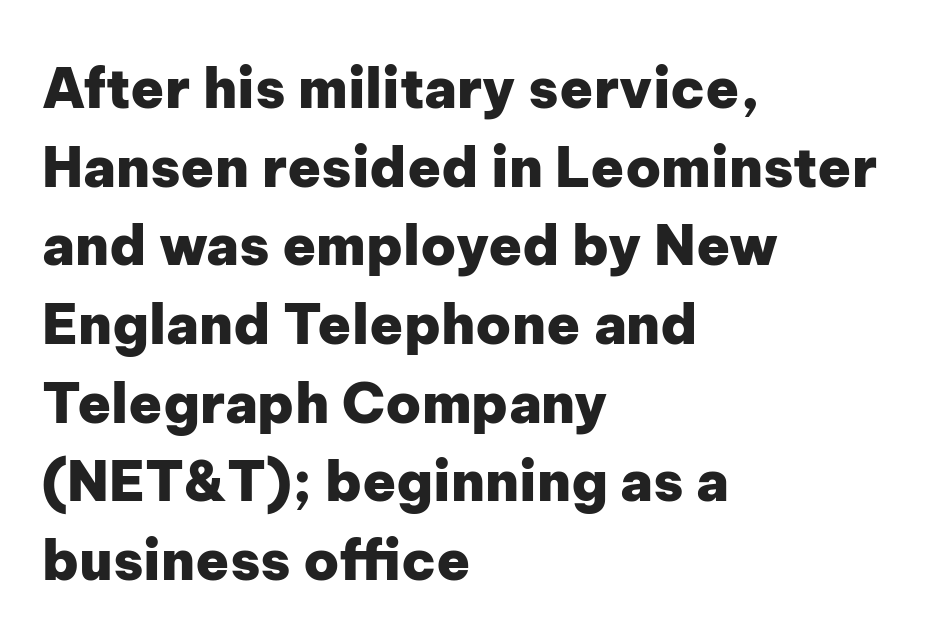
Q: Is the text bold? A: Yes.
Q: Is the text italic (slanted)? A: No, it is upright.
Q: Is the typeface a serif or a sans-serif typeface? A: Sans-serif.
Q: Is the text underlined? A: No.
Q: How is the paragraph aligned? A: Left-aligned.
Q: Is the spacing between letters normal or unusually wide? A: Normal.
Q: Is the spacing between lines tight, normal or loose? A: Normal.
Q: Width (condensed, normal, or wide)? A: Normal.
Q: Stroke contrast? A: Low.
Q: x-height? A: Medium.
Q: Monospaced? A: No.
